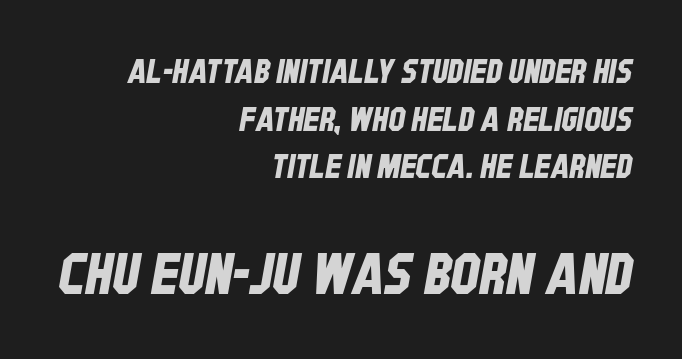
No word sits above an underline. The setting favours the right margin, as signatures and pull-quotes sometimes do. Honestly, the letter spacing is just normal — you wouldn't notice it. The passage shown stacks its lines at a standard gap. Note the varied advance widths — an 'i' is clearly narrower than an 'm'.
